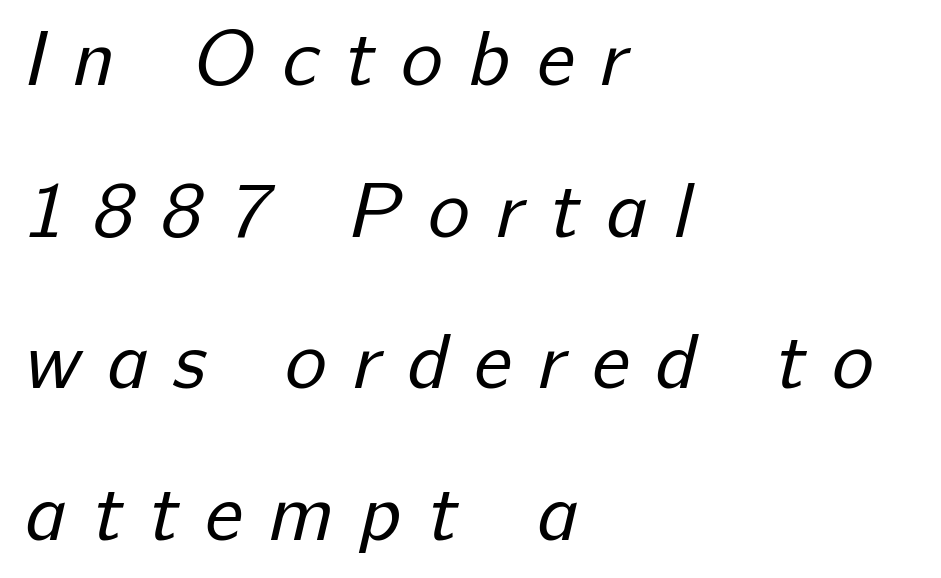
These lines stand farther apart than default settings would place them. Only glyphs here, with clear space below each row. Words appear elongated and porous because spacing is wide. Stems here are at most as thick as an everyday book face. Regarding serifs, this sample does without them.
